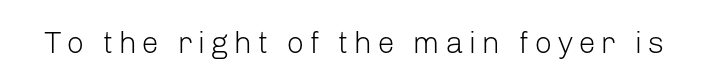
The image shows 31 px light sans-serif type, upright; set not underlined; low stroke contrast and a medium x-height.
